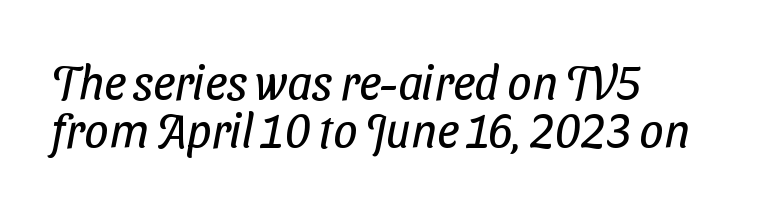
{"serif": "no", "bold": "no", "weight": "regular", "width": "condensed", "stroke_contrast": "low", "x_height": "medium", "monospaced": "no", "underline": "no", "align": "left", "line_spacing": "tight", "line_spacing_ratio": 1.01, "letter_spacing": "normal", "letter_spacing_em": 0.0, "glyph_px": 48}
